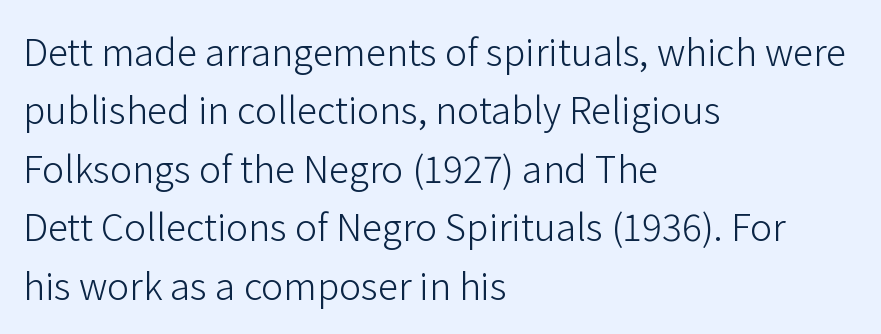
{"serif": "no", "italic": "no", "bold": "no", "weight": "light", "width": "normal", "stroke_contrast": "low", "x_height": "medium", "monospaced": "no", "underline": "no", "align": "left", "line_spacing": "normal", "line_spacing_ratio": 1.58, "letter_spacing": "normal", "letter_spacing_em": 0.0, "glyph_px": 37}
